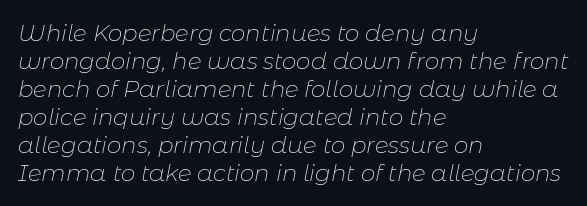
The image shows 23 px text type, italic (leaning right); set left-aligned, line spacing 1.22x, normal letter spacing, not underlined.
